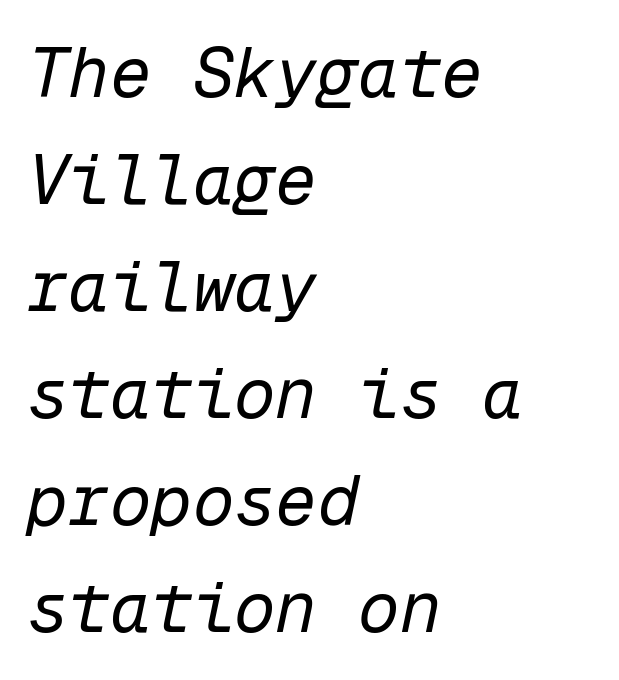
The image shows 69 px regular-weight type, italic (leaning right), monospaced; set left-aligned, normal line spacing (1.55x), normal letter spacing, not underlined; low stroke contrast and a medium x-height.
